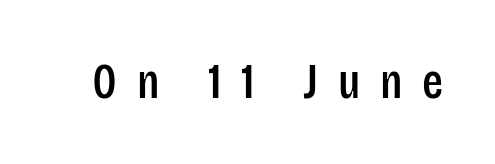
{"serif": "no", "italic": "no", "width": "condensed", "stroke_contrast": "low", "x_height": "large", "monospaced": "no", "underline": "no", "letter_spacing": "wide", "letter_spacing_em": 0.4, "glyph_px": 49}
